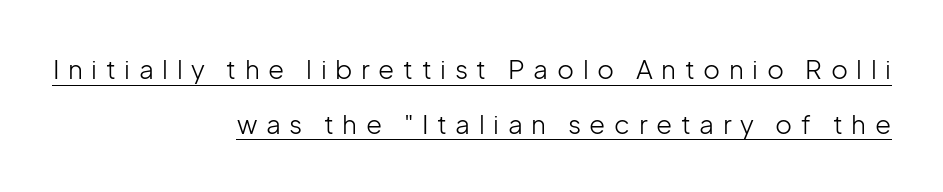
{"italic": "no", "bold": "no", "underline": "yes", "align": "right", "line_spacing": "loose", "line_spacing_ratio": 2.1, "letter_spacing": "wide", "letter_spacing_em": 0.33, "glyph_px": 26}
